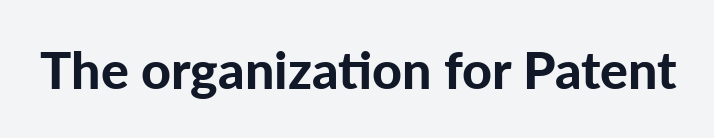
The face used here is rendered with its standard letterfit. Does the weight exceed regular? Yes, all the way to bold. Do the characters align in a grid? No, the font is proportional. Designer's note — italics off, roman on. Observe the absence of serifs on each vertical stroke in this sample. Plain, unruled lines of type.
